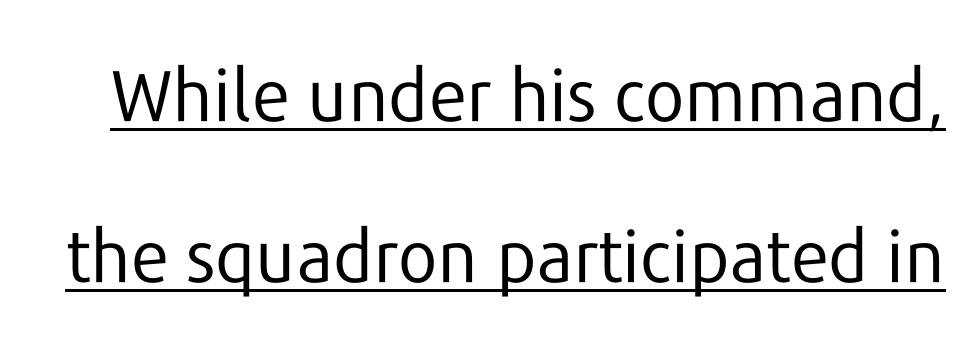
Q: Is the text bold? A: No.
Q: Is the text italic (slanted)? A: No, it is upright.
Q: Is the typeface a serif or a sans-serif typeface? A: Sans-serif.
Q: Is the text underlined? A: Yes.
Q: Is the spacing between letters normal or unusually wide? A: Normal.
Q: Is the spacing between lines tight, normal or loose? A: Loose.
Q: Width (condensed, normal, or wide)? A: Normal.
Q: Stroke contrast? A: Low.
Q: x-height? A: Medium.
Q: Monospaced? A: No.
